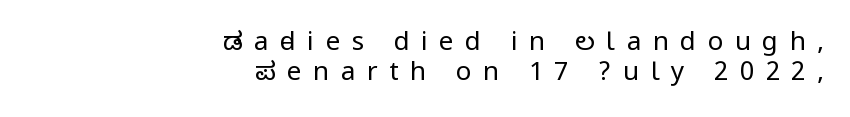
Caption: face not bold, strokes unweighted. Letters rest on an invisible, unmarked baseline. The designer dialed line spacing down below the default. There is plenty of visible air inserted between adjacent glyphs.
